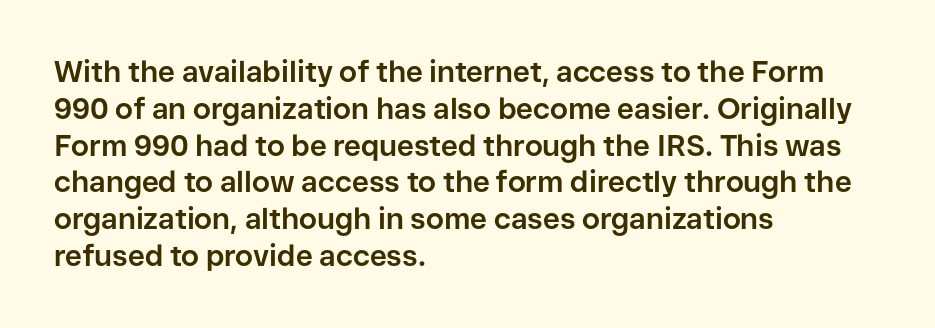
Q: Is the text bold? A: Yes.
Q: Is the text italic (slanted)? A: No, it is upright.
Q: Is the typeface a serif or a sans-serif typeface? A: Sans-serif.
Q: Is the text underlined? A: No.
Q: How is the paragraph aligned? A: Left-aligned.
Q: Is the spacing between letters normal or unusually wide? A: Normal.
Q: Is the spacing between lines tight, normal or loose? A: Normal.
Q: Width (condensed, normal, or wide)? A: Normal.
Q: Stroke contrast? A: Low.
Q: x-height? A: Medium.
Q: Monospaced? A: No.
